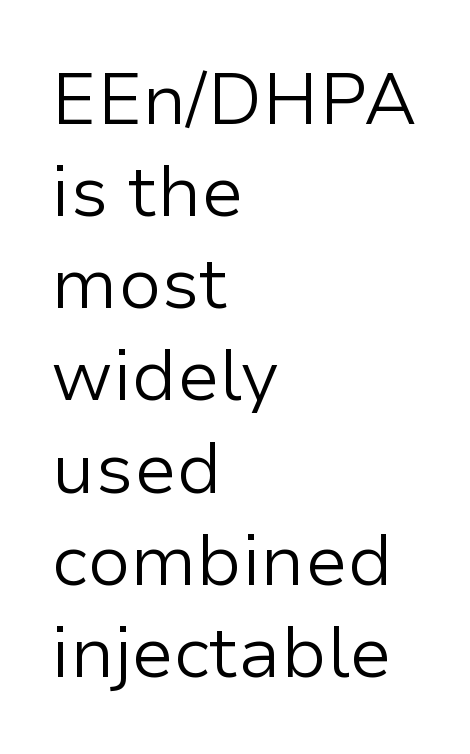
The image shows 72 px light sans-serif type, upright; set left-aligned, normal line spacing (1.28x), normal letter spacing, not underlined; low stroke contrast and a medium x-height.
